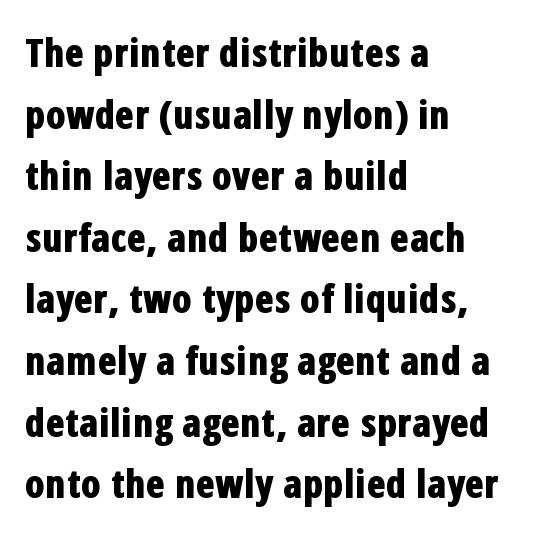
Plenty of ink on the page — the face is bold. The letters carry no serifs — their stems end cleanly without finishing strokes. All the whitespace from short lines collects on the right. Spacing between characters is what you'd get straight out of the box. Character widths vary here, with narrow letters taking less room than wide ones. The vertical gap from one line to the next is medium.
